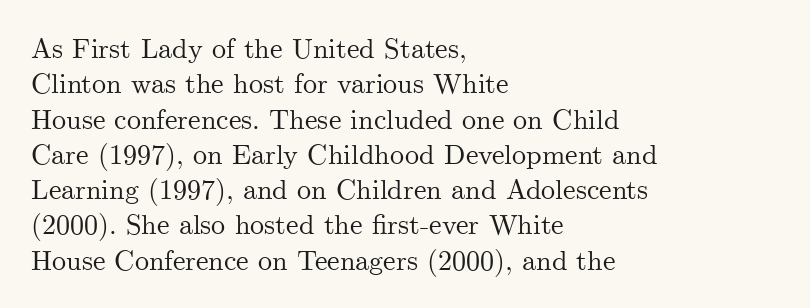
A typesetter would label this face a serif. The lines sit at an ordinary, default distance from one another. Vertical strokes here are truly vertical. Each row of text sits above clean, open space.
